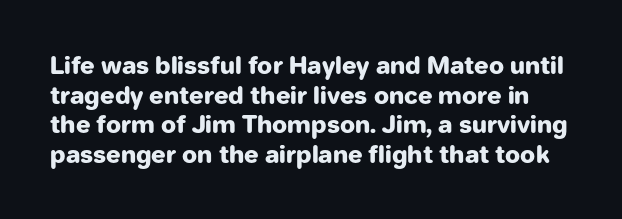
{"italic": "no", "bold": "yes", "underline": "no", "line_spacing_ratio": 1.23, "letter_spacing": "normal", "letter_spacing_em": 0.0, "glyph_px": 24}
